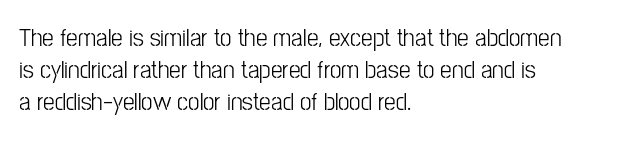
{"italic": "no", "underline": "no", "align": "left", "line_spacing_ratio": 1.24, "letter_spacing": "normal", "letter_spacing_em": 0.0, "glyph_px": 26}
